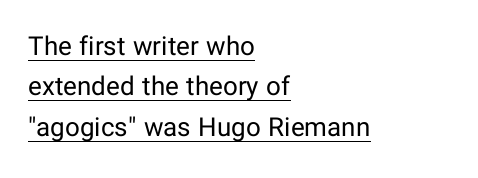
The image shows 26 px text type, upright; set left-aligned, normal line spacing (1.55x), normal letter spacing, underlined.
